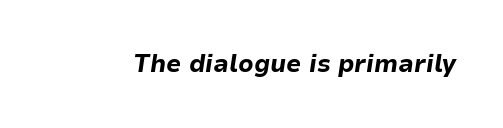
Does the weight exceed regular? Yes, all the way to bold. The text carries the slant typical of an italic or oblique font. This rendering leaves character spacing at its baseline value. Descender tails drop into unmarked territory.
